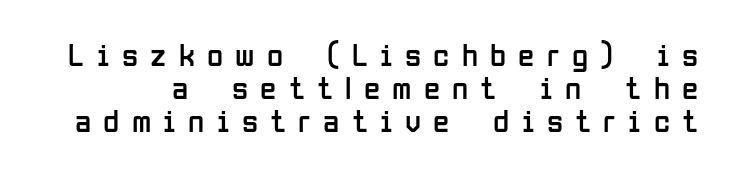
The image shows 33 px regular-weight, condensed sans-serif type, upright; set tight line spacing (1.0x), unusually wide letter spacing (+0.37 em), not underlined; low stroke contrast and a medium x-height.
